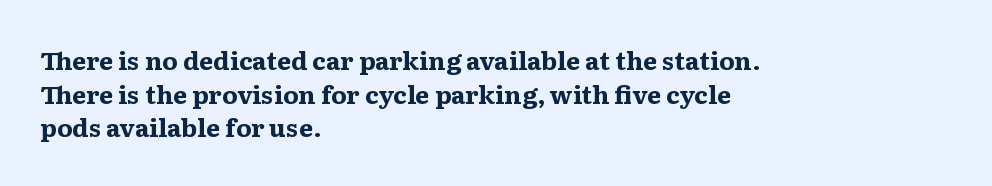
{"italic": "no", "bold": "yes", "underline": "no", "align": "left", "line_spacing": "normal", "line_spacing_ratio": 1.35, "letter_spacing": "normal", "letter_spacing_em": 0.0, "glyph_px": 25}
